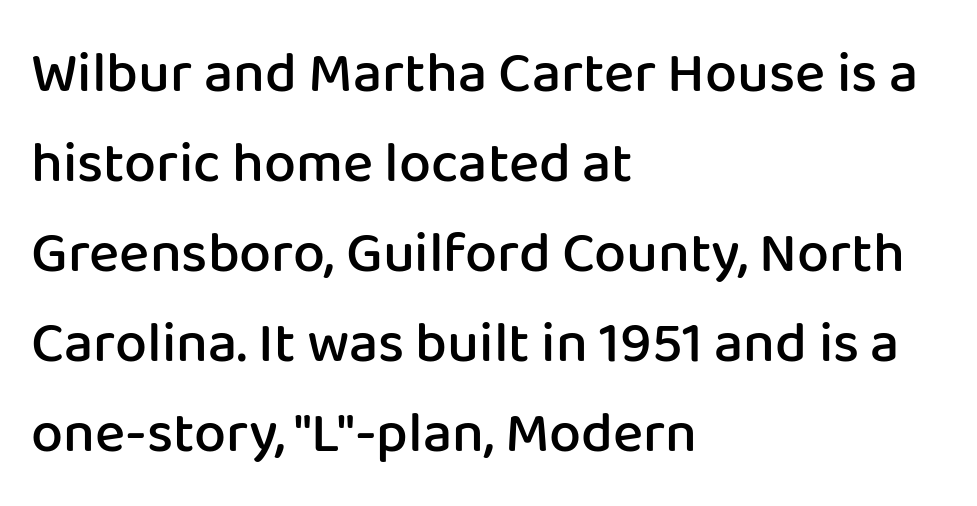
Q: Is the text bold? A: Semi-bold.
Q: Is the text italic (slanted)? A: No, it is upright.
Q: Is the typeface a serif or a sans-serif typeface? A: Sans-serif.
Q: Is the text underlined? A: No.
Q: How is the paragraph aligned? A: Left-aligned.
Q: Is the spacing between letters normal or unusually wide? A: Normal.
Q: Is the spacing between lines tight, normal or loose? A: Normal.
Q: Width (condensed, normal, or wide)? A: Normal.
Q: Stroke contrast? A: Low.
Q: x-height? A: Medium.
Q: Monospaced? A: No.
